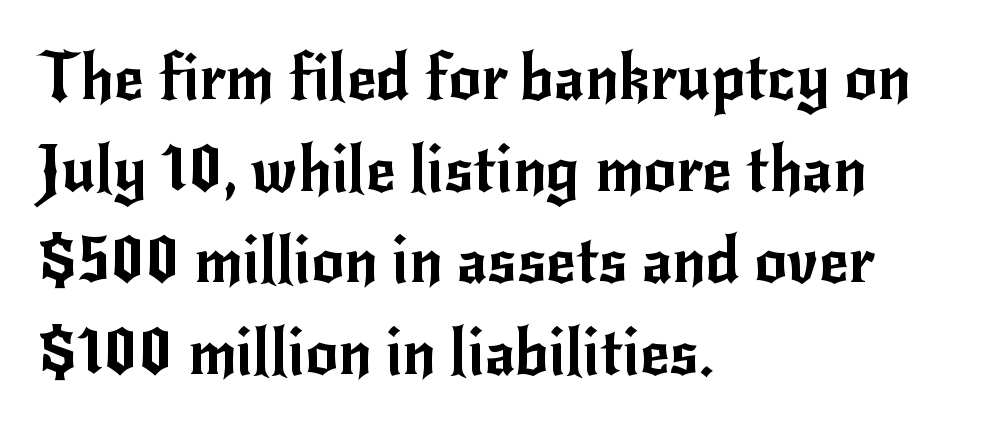
The image shows 64 px sans-serif type, upright; set left-aligned, normal line spacing (1.43x), normal letter spacing, not underlined; low stroke contrast and a small x-height.
